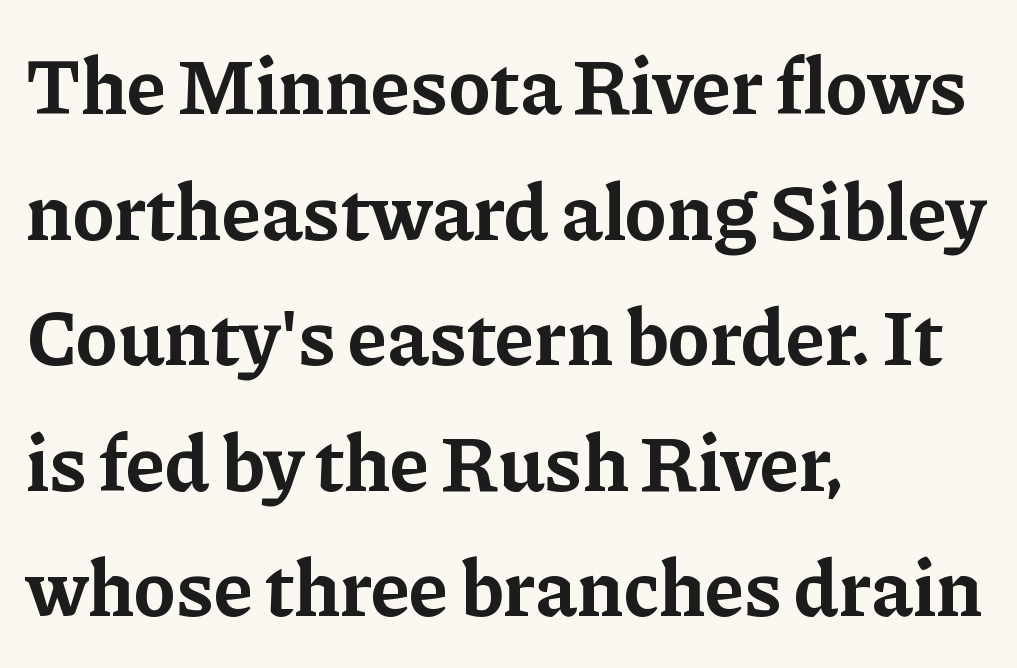
The rendering keeps characters at their native spacing. Think of a printed novel: that variable character pitch is what you see here. Ascenders rise straight up at ninety degrees. How heavy is the stroke? Heavy — this is a bold. Observe the serifs anchoring each vertical stroke in this sample.
